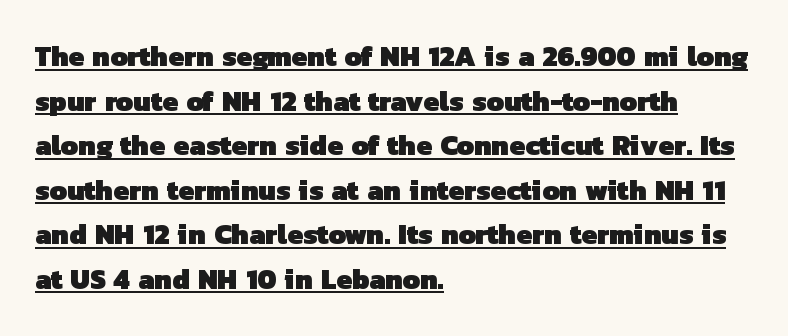
Is the letter spacing exaggerated? No — it looks like the ordinary default. What weight is shown? A full bold with thick strokes. The rendering anchors every line to the left-hand side. The sample's only ornament is a line tracing under the words. Notice how descenders clear the ascenders below comfortably — that's standard leading. Is this a fixed-width face? No — the glyphs have proportional, varying widths.
